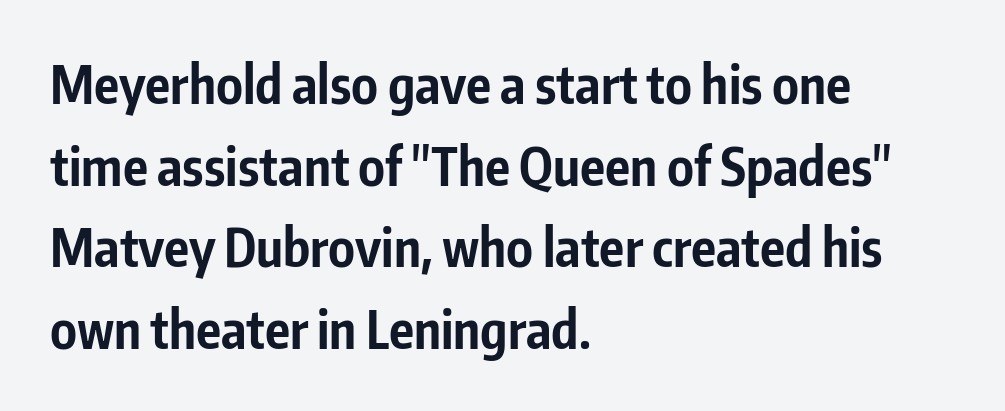
The strokes are fattened all the way to bold. Character widths vary here, with narrow letters taking less room than wide ones. Vertical spacing — default. If you drew a line through each stem, it would be perfectly vertical.
